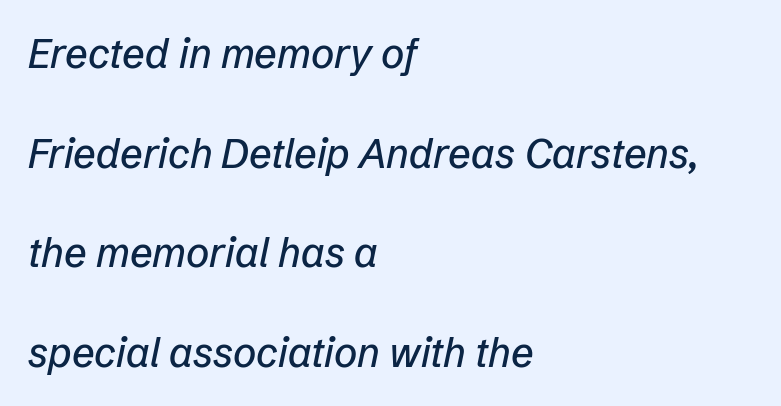
Q: Is the text italic (slanted)? A: Yes, it leans right by about 12 degrees.
Q: Is the text underlined? A: No.
Q: How is the paragraph aligned? A: Left-aligned.
Q: Is the spacing between letters normal or unusually wide? A: Normal.
Q: Is the spacing between lines tight, normal or loose? A: Loose.
Q: Width (condensed, normal, or wide)? A: Normal.
Q: Stroke contrast? A: Low.
Q: x-height? A: Medium.
Q: Monospaced? A: No.
